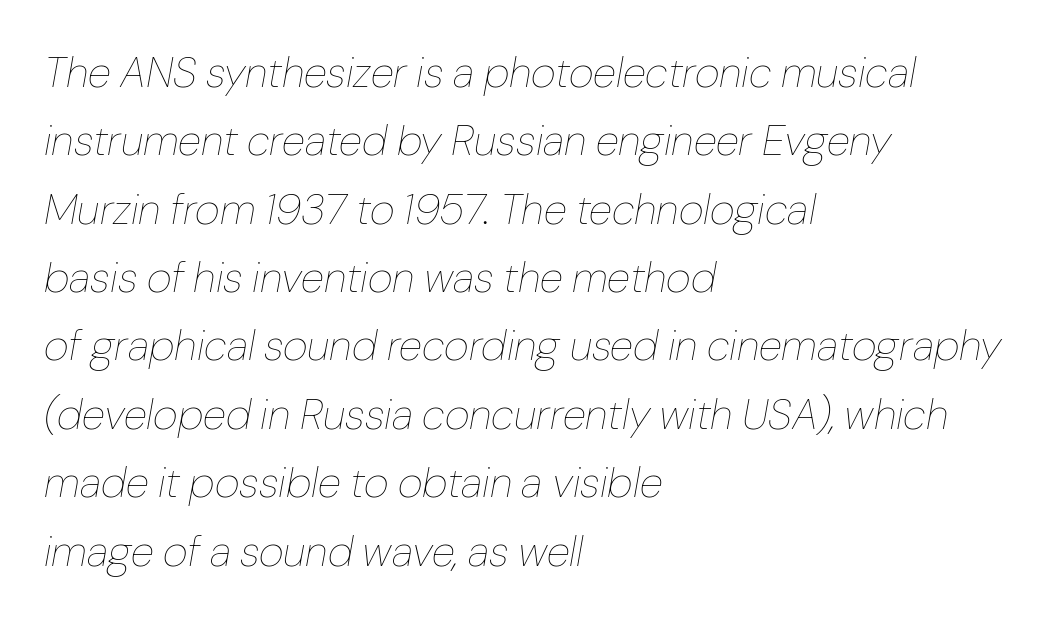
{"italic": "yes", "lean": "right", "slant_degrees": 10, "bold": "no", "weight": "thin", "width": "normal", "stroke_contrast": "low", "x_height": "medium", "monospaced": "no", "underline": "no", "align": "left", "line_spacing": "normal", "line_spacing_ratio": 1.59, "letter_spacing": "normal", "letter_spacing_em": 0.0, "glyph_px": 43}
